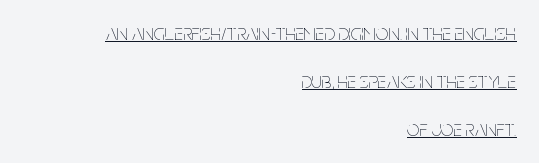
The image shows 22 px text type, upright; set right-aligned, loose line spacing (2.18x), normal letter spacing, underlined.
